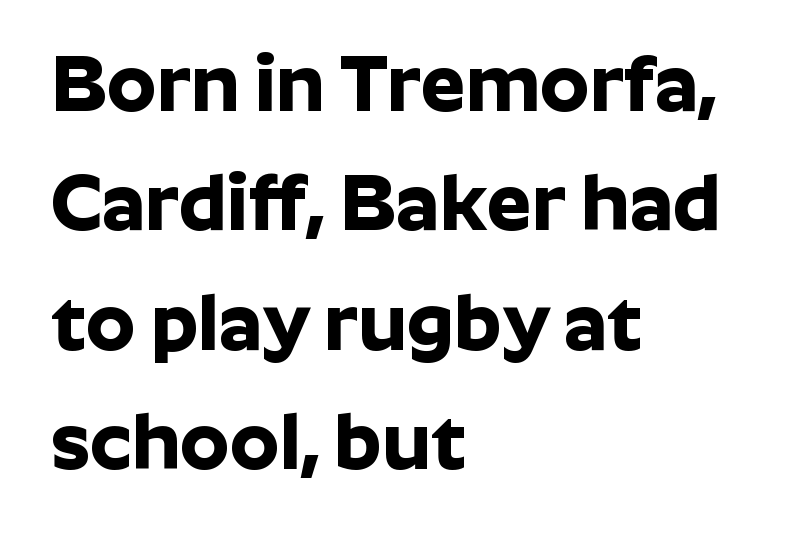
Q: Is the text bold? A: Yes.
Q: Is the text italic (slanted)? A: No, it is upright.
Q: Is the typeface a serif or a sans-serif typeface? A: Sans-serif.
Q: Is the text underlined? A: No.
Q: How is the paragraph aligned? A: Left-aligned.
Q: Is the spacing between letters normal or unusually wide? A: Normal.
Q: Is the spacing between lines tight, normal or loose? A: Normal.
Q: Width (condensed, normal, or wide)? A: Normal.
Q: Stroke contrast? A: Low.
Q: x-height? A: Medium.
Q: Monospaced? A: No.
